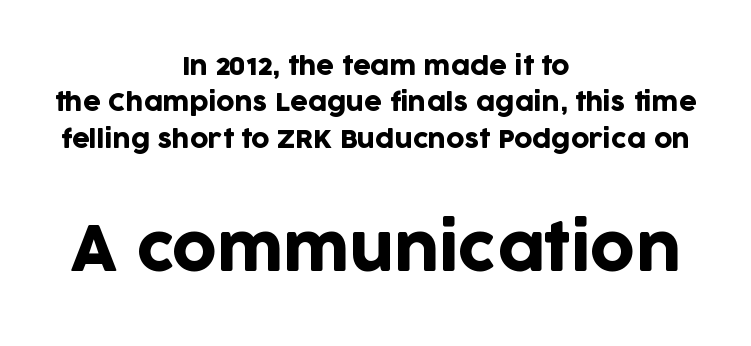
{"serif": "no", "italic": "no", "width": "normal", "stroke_contrast": "low", "x_height": "large", "monospaced": "no", "underline": "no", "align": "center", "line_spacing": "normal", "line_spacing_ratio": 1.46, "letter_spacing": "normal", "letter_spacing_em": 0.0, "larger_block": "second", "size_ratio": 2.48, "glyph_px": 62}
